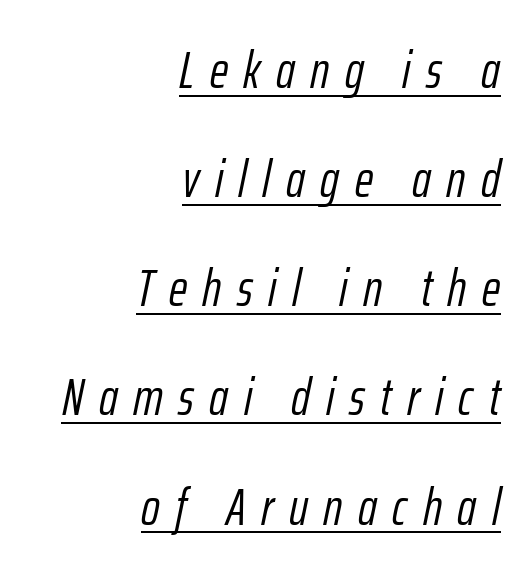
Characters are canted at an angle relative to the baseline's perpendicular. Each letter keeps its own natural width here, so spacing adapts to shape. No extra ink here — the face is not bold. Does the copy run flush right? Yes — the right margin is perfectly even. The tracking jumps out immediately: characters are airy and widely separated.
